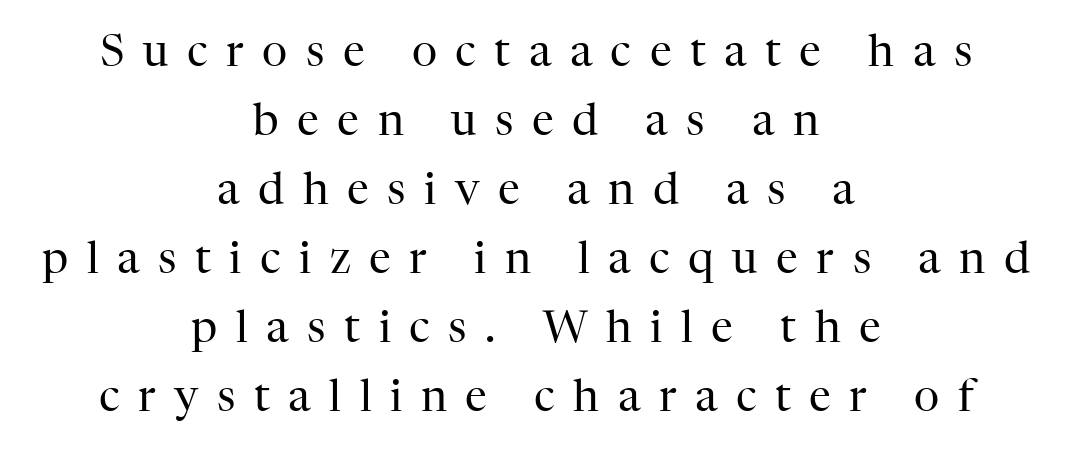
Look at the tracking — it's clearly loosened, letters drifting apart. Ordinary non-slanted type is in use. A quiet, ordinary-to-light weight characterises the typeface. The specimen omits any rule beneath the text block's lines. These lines are rendered in a variable-pitch font.
